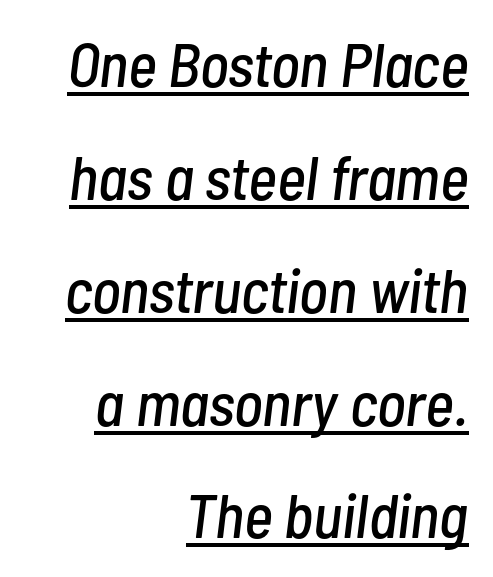
Q: Is the text italic (slanted)? A: Yes, it leans right by about 7 degrees.
Q: Is the text underlined? A: Yes.
Q: How is the paragraph aligned? A: Right-aligned.
Q: Is the spacing between letters normal or unusually wide? A: Normal.
Q: Width (condensed, normal, or wide)? A: Condensed.
Q: Stroke contrast? A: Low.
Q: x-height? A: Medium.
Q: Monospaced? A: No.
